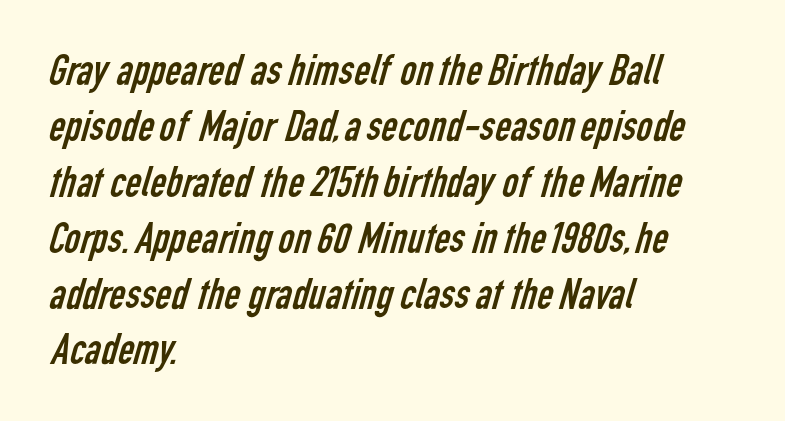
{"serif": "no", "bold": "no", "weight": "regular", "width": "condensed", "stroke_contrast": "low", "x_height": "medium", "monospaced": "no", "underline": "no", "align": "left", "line_spacing": "normal", "line_spacing_ratio": 1.27, "letter_spacing": "normal", "letter_spacing_em": 0.0, "glyph_px": 44}
